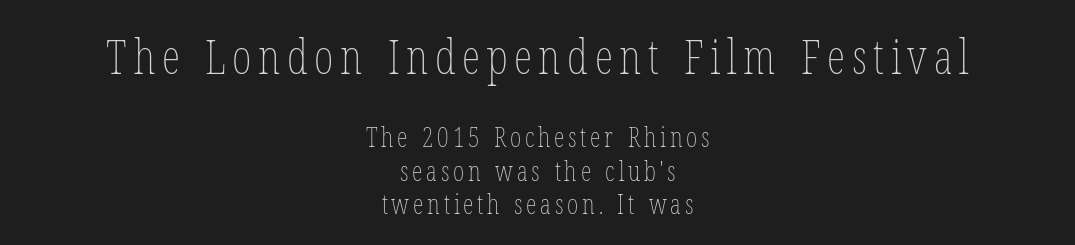
The image shows 47 px thin, condensed type, upright; set centered, line spacing 1.23x, not underlined; the first (top) block is 1.74x larger; low stroke contrast and a medium x-height.
